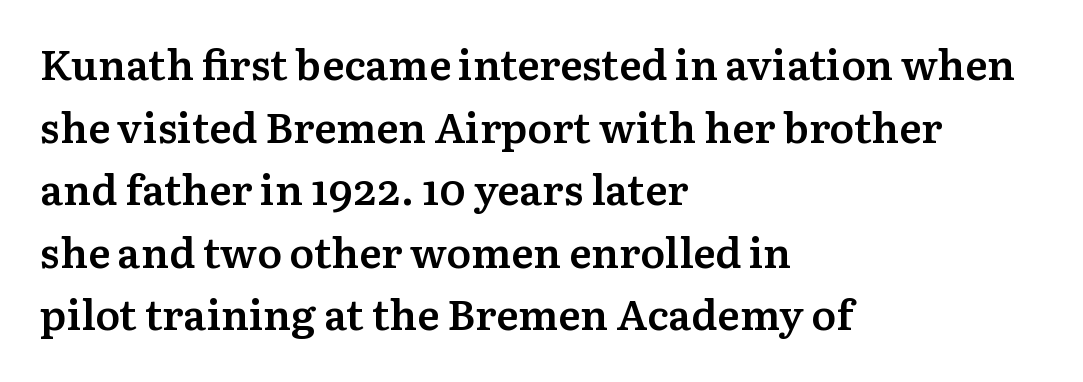
The sample has been set in demibold, a notch under bold. The line-height multiplier appears to be the usual default. Underlining? Definitely not there. The characters display serif detailing at their extremities. Is the letter spacing exaggerated? No — it looks like the ordinary default. Each letter keeps its own natural width here, so spacing adapts to shape.
